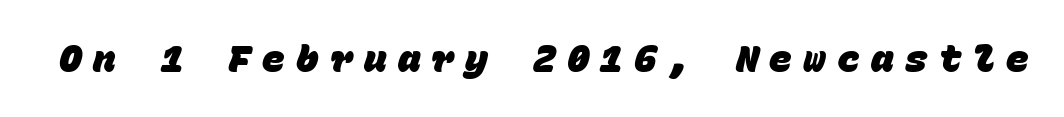
Q: Is the text bold? A: Yes.
Q: Is the typeface a serif or a sans-serif typeface? A: Sans-serif.
Q: Is the text underlined? A: No.
Q: Is the spacing between letters normal or unusually wide? A: Unusually wide.
Q: Width (condensed, normal, or wide)? A: Normal.
Q: Stroke contrast? A: Low.
Q: x-height? A: Large.
Q: Monospaced? A: Yes.
